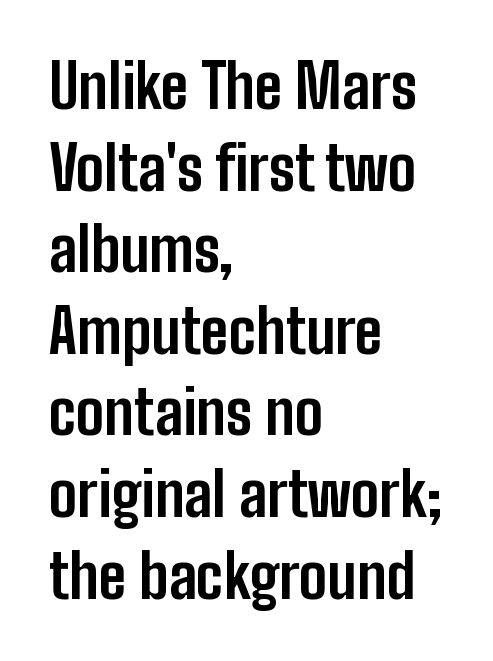
A full-strength bold gives these letters their thick strokes. The string is rendered with underlining switched off. The typeface chosen for these lines omits serifs. Normally led — the rows are evenly, conventionally spaced. Tall strokes in this sample are plumb rather than angled.
